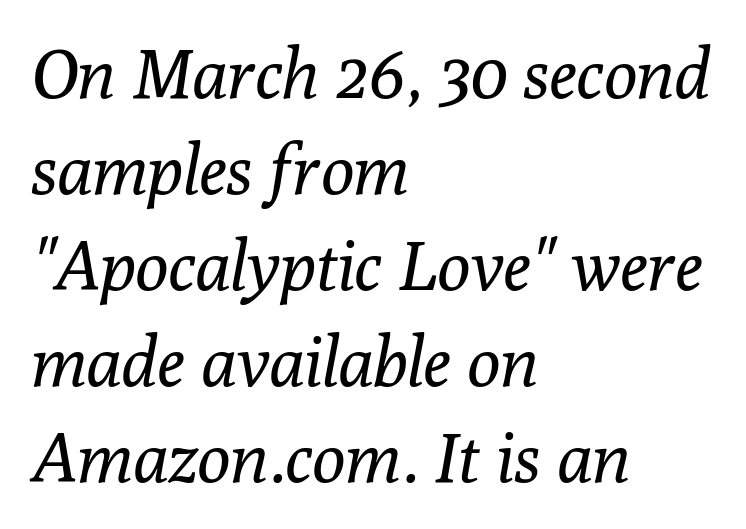
The glyphs look as if they've been sheared to an angle. These lines are rendered in a variable-pitch font. Each new line begins a customary step beneath the previous one. The strokes carry an ordinary text weight at most.
